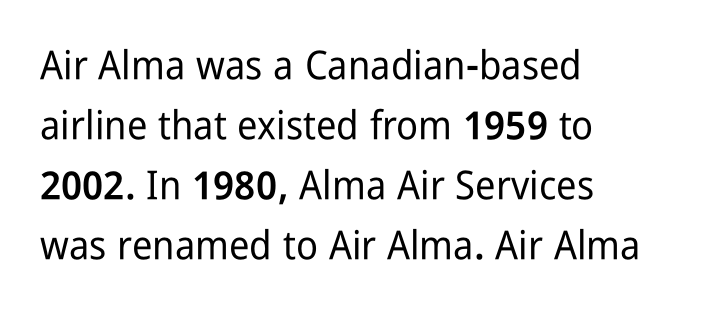
Q: Is the text italic (slanted)? A: No, it is upright.
Q: Is the typeface a serif or a sans-serif typeface? A: Sans-serif.
Q: Is the text underlined? A: No.
Q: How is the paragraph aligned? A: Left-aligned.
Q: Is the spacing between letters normal or unusually wide? A: Normal.
Q: Is the spacing between lines tight, normal or loose? A: Normal.
Q: Width (condensed, normal, or wide)? A: Condensed.
Q: Stroke contrast? A: Low.
Q: x-height? A: Medium.
Q: Monospaced? A: No.
